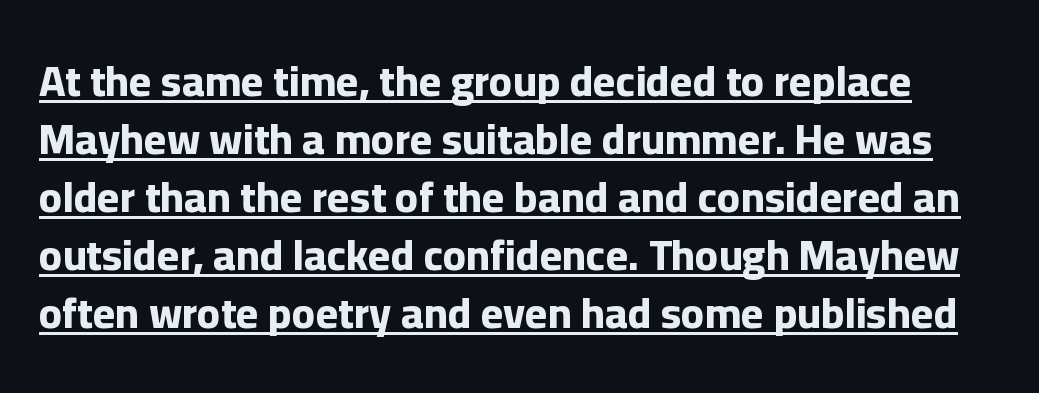
Q: Is the text bold? A: Yes.
Q: Is the text italic (slanted)? A: No, it is upright.
Q: Is the typeface a serif or a sans-serif typeface? A: Sans-serif.
Q: Is the text underlined? A: Yes.
Q: Is the spacing between letters normal or unusually wide? A: Normal.
Q: Is the spacing between lines tight, normal or loose? A: Normal.
Q: Width (condensed, normal, or wide)? A: Normal.
Q: Stroke contrast? A: Low.
Q: x-height? A: Medium.
Q: Monospaced? A: No.
